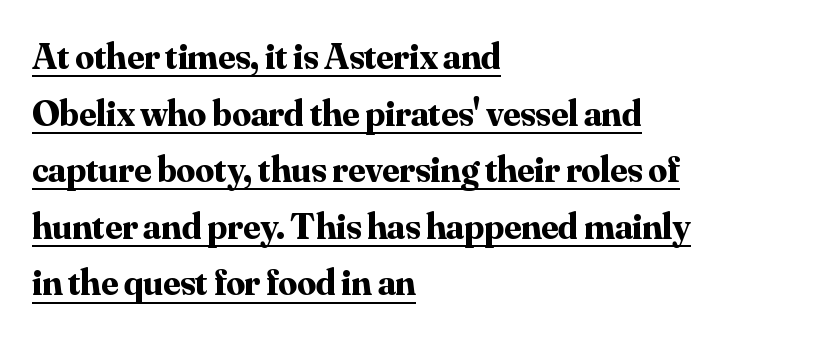
The image shows 37 px bold serif type, upright; set left-aligned, normal line spacing (1.53x), normal letter spacing, underlined; medium stroke contrast and a small x-height.
